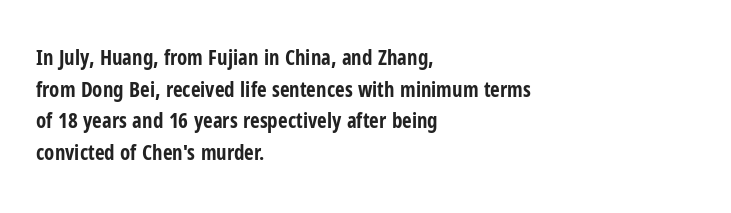
The image shows 21 px bold type, upright; set left-aligned, normal line spacing (1.51x), normal letter spacing, not underlined.
